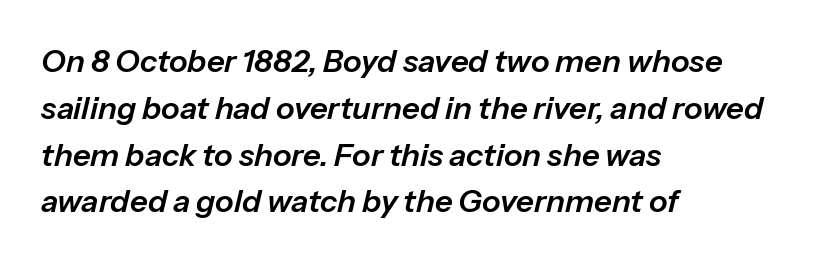
The image shows 31 px text type, italic (leaning right); set left-aligned, normal line spacing (1.51x), normal letter spacing, not underlined; low stroke contrast and a medium x-height.
